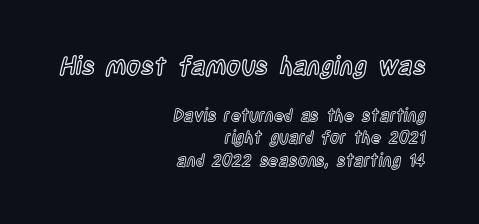
The image shows 25 px text type; set right-aligned, normal line spacing (1.32x), normal letter spacing, not underlined; the first (top) block is 1.47x larger.
